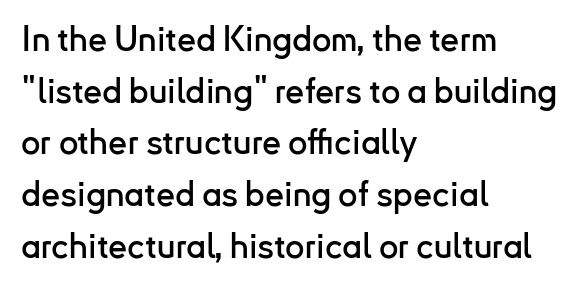
Q: Is the text italic (slanted)? A: No, it is upright.
Q: Is the typeface a serif or a sans-serif typeface? A: Sans-serif.
Q: Is the text underlined? A: No.
Q: How is the paragraph aligned? A: Left-aligned.
Q: Is the spacing between letters normal or unusually wide? A: Normal.
Q: Is the spacing between lines tight, normal or loose? A: Normal.
Q: Width (condensed, normal, or wide)? A: Normal.
Q: Stroke contrast? A: Low.
Q: x-height? A: Small.
Q: Monospaced? A: No.
